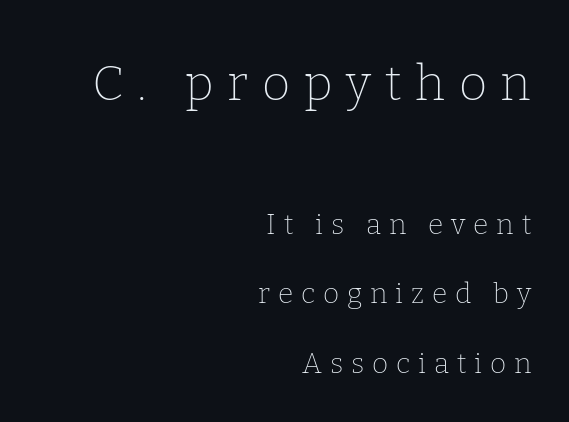
The image shows 49 px thin serif type, upright; set right-aligned, loose line spacing (2.47x), unusually wide letter spacing (+0.28 em), not underlined; the first (top) block is 1.75x larger; low stroke contrast and a medium x-height.
